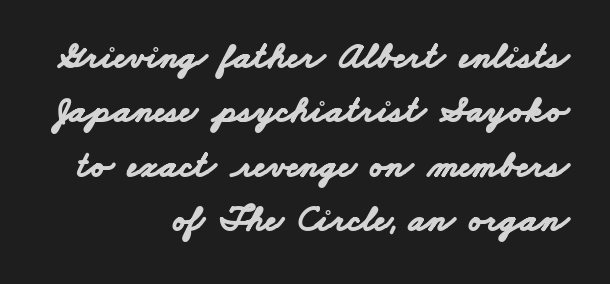
{"serif": "no", "bold": "yes", "weight": "bold", "width": "wide", "stroke_contrast": "low", "x_height": "small", "monospaced": "no", "underline": "no", "align": "right", "line_spacing": "normal", "line_spacing_ratio": 1.47, "letter_spacing": "normal", "letter_spacing_em": 0.0, "glyph_px": 37}
